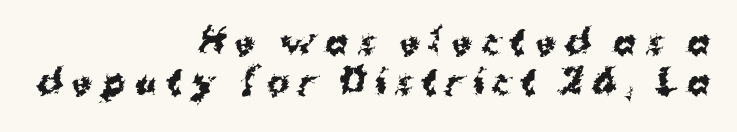
Letter spacing: wide. Here the designer chose a conventional face with non-uniform glyph widths. Each letter's strokes conclude bluntly, with no projecting serifs. The paragraph has a hard right edge and a soft left edge.
